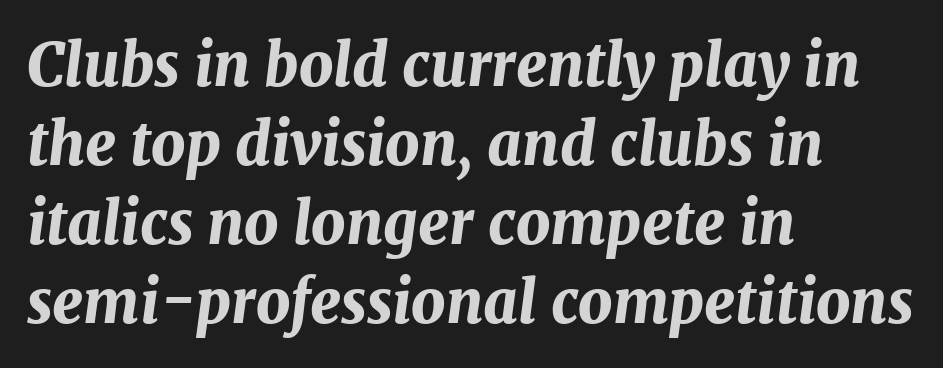
The passage is arranged the way most books set body copy — flush left. A typesetter would call this leading conventional body-copy spacing. The foot of each line stays bare and open. The face used here is proportionally spaced, like ordinary book or web type. Characters follow at the spacing the type designer built in.
